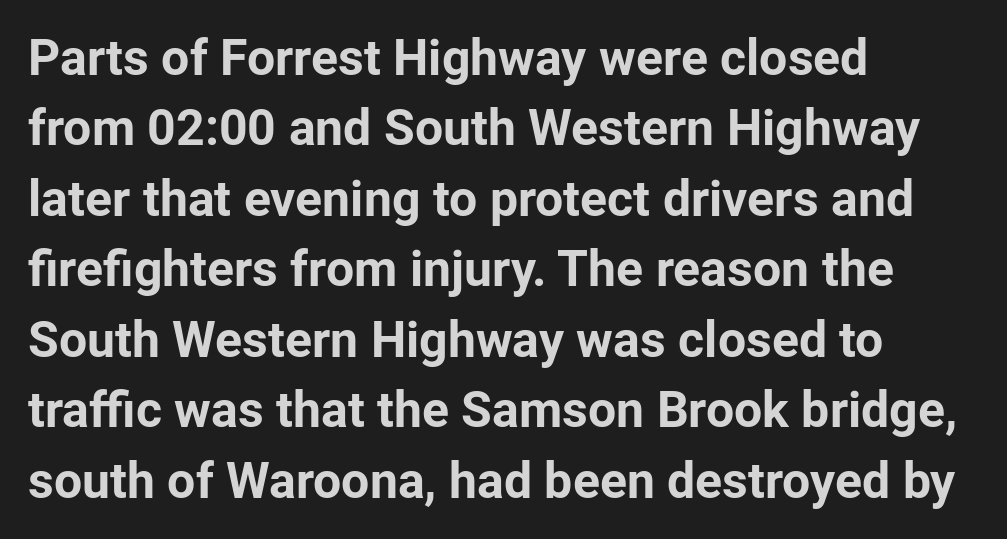
The line-height multiplier appears to be the usual default. The passage shown has conventional tracking throughout. Descender tails drop into unmarked territory. The strokes are fattened all the way to bold.
